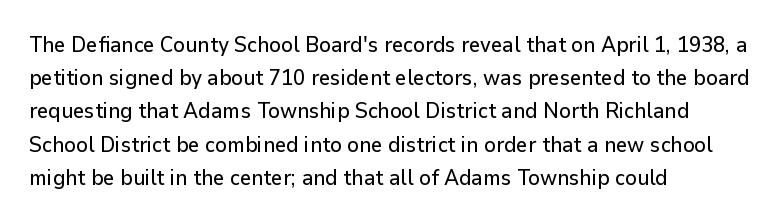
{"italic": "no", "underline": "no", "align": "left", "line_spacing": "normal", "line_spacing_ratio": 1.51, "letter_spacing": "normal", "letter_spacing_em": 0.0, "glyph_px": 22}
